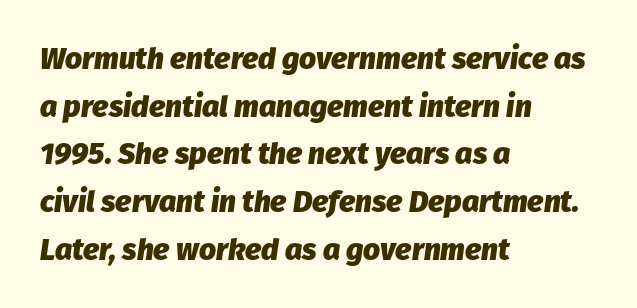
Does the copy run flush right? No — it runs flush left. A typesetter would call this proportional, since set widths differ per character. The lettering tilts uniformly, giving the passage an italic look. A normal amount of white space separates one row of letters from the next. The strokes are fattened all the way to bold.
